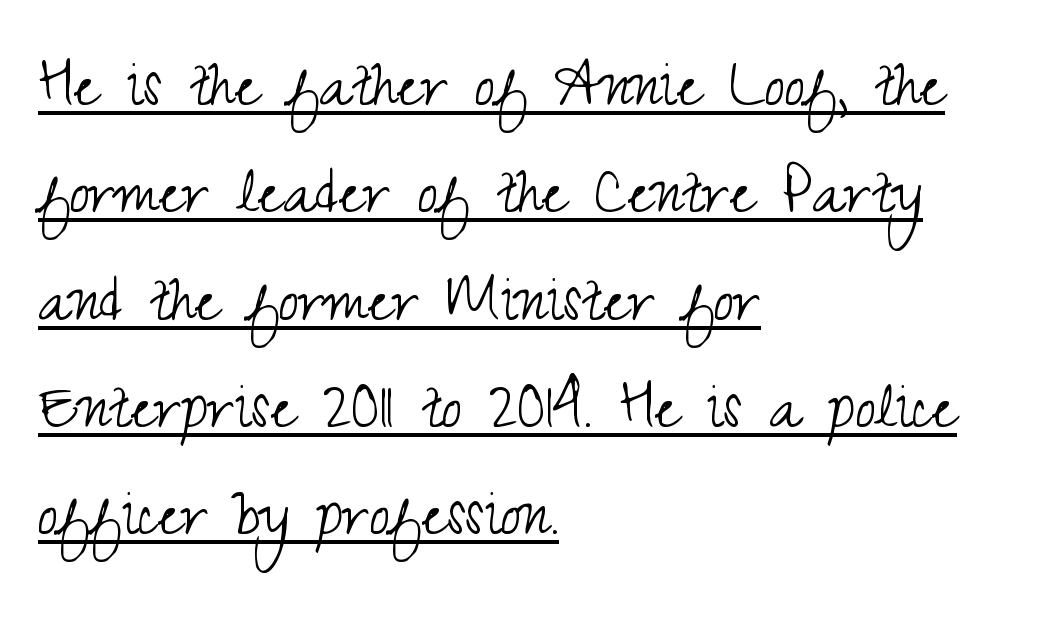
{"serif": "no", "italic": "no", "bold": "no", "weight": "light", "width": "condensed", "stroke_contrast": "medium", "x_height": "small", "monospaced": "no", "underline": "yes", "align": "left", "line_spacing": "normal", "line_spacing_ratio": 1.47, "letter_spacing": "normal", "letter_spacing_em": 0.0, "glyph_px": 73}
